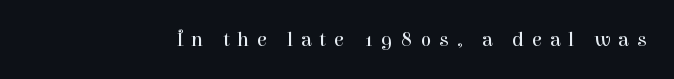
The face used here is rendered with a markedly widened letterfit. The face looks like a standard text weight, possibly lighter. Plain, unruled lines of type. Designer's note — italics off, roman on.
